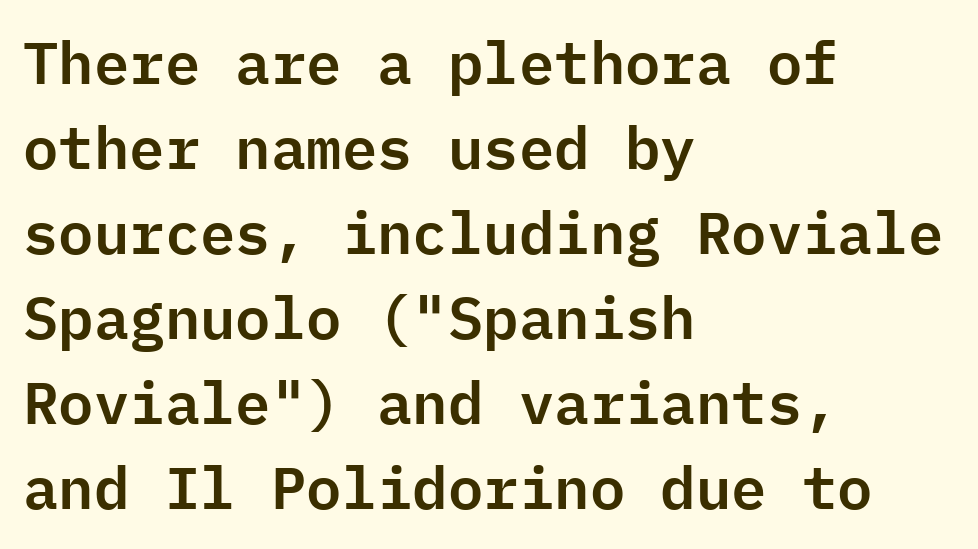
{"serif": "no", "italic": "no", "width": "normal", "stroke_contrast": "low", "x_height": "medium", "monospaced": "yes", "underline": "no", "align": "left", "line_spacing": "normal", "line_spacing_ratio": 1.44, "letter_spacing": "normal", "letter_spacing_em": 0.0, "glyph_px": 59}
